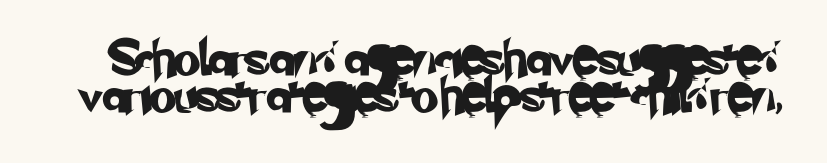
The image shows 35 px sans-serif type; set tight line spacing (1.05x), normal letter spacing, not underlined; low stroke contrast and a small x-height.
